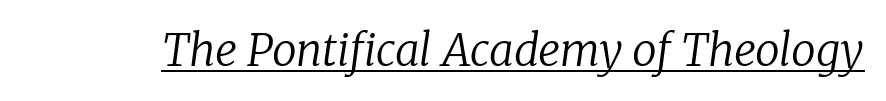
The rendering shows small feet on the letterforms — a serif design. This rendering features underlined lettering. The letters sit at their default tracking, neither squeezed nor spread. Stroke mass is kept to a normal reading level or below.
